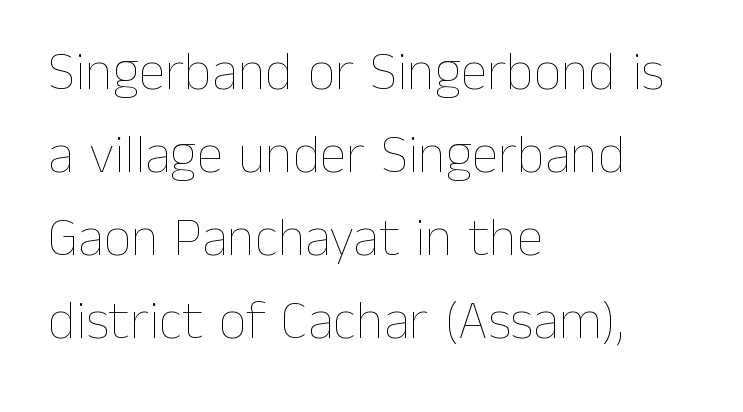
{"italic": "no", "bold": "no", "weight": "thin", "width": "normal", "stroke_contrast": "low", "x_height": "medium", "monospaced": "no", "underline": "no", "align": "left", "line_spacing": "normal", "line_spacing_ratio": 1.54, "letter_spacing": "normal", "letter_spacing_em": 0.0, "glyph_px": 54}
